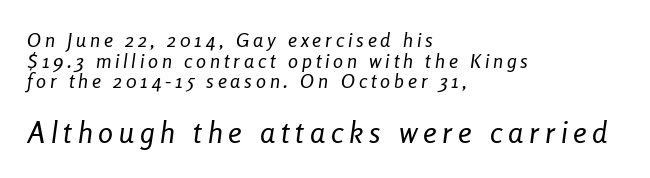
This sample is left-justified, so line endings fall wherever the words run out. The area under the type is left untouched. The typography opts for an oblique posture over an upright one. The face used here is proportionally spaced, like ordinary book or web type.
